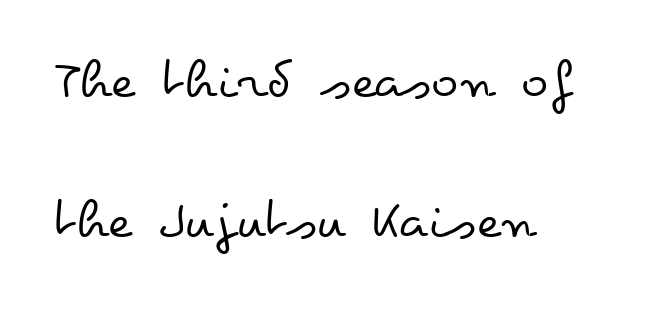
This reads as an unemphasized weight, regular at the heaviest. The compositor pushed each line to the left boundary. The block of text is sparse from top to bottom, with ample space between rows. Honestly, there is no underline to notice here at all. Letter spacing: default.
